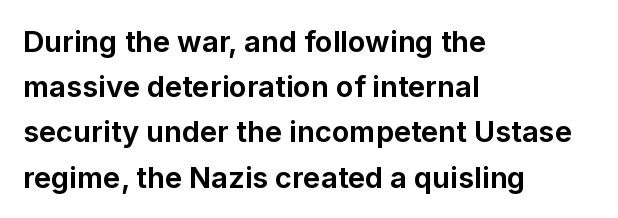
Q: Is the text bold? A: Yes.
Q: Is the text italic (slanted)? A: No, it is upright.
Q: Is the typeface a serif or a sans-serif typeface? A: Sans-serif.
Q: Is the text underlined? A: No.
Q: How is the paragraph aligned? A: Left-aligned.
Q: Is the spacing between letters normal or unusually wide? A: Normal.
Q: Is the spacing between lines tight, normal or loose? A: Normal.
Q: Width (condensed, normal, or wide)? A: Normal.
Q: Stroke contrast? A: Low.
Q: x-height? A: Medium.
Q: Monospaced? A: No.
